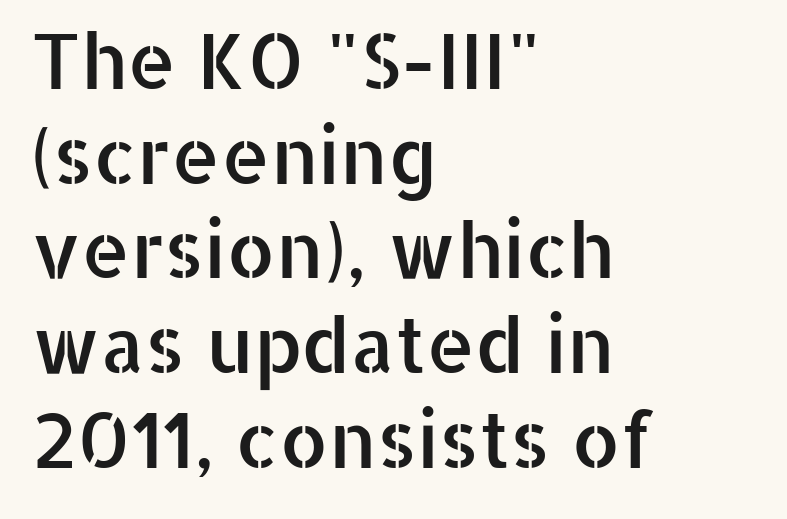
Q: Is the text italic (slanted)? A: No, it is upright.
Q: Is the typeface a serif or a sans-serif typeface? A: Sans-serif.
Q: Is the text underlined? A: No.
Q: How is the paragraph aligned? A: Left-aligned.
Q: Is the spacing between letters normal or unusually wide? A: Normal.
Q: Width (condensed, normal, or wide)? A: Normal.
Q: Stroke contrast? A: Low.
Q: x-height? A: Medium.
Q: Monospaced? A: No.
